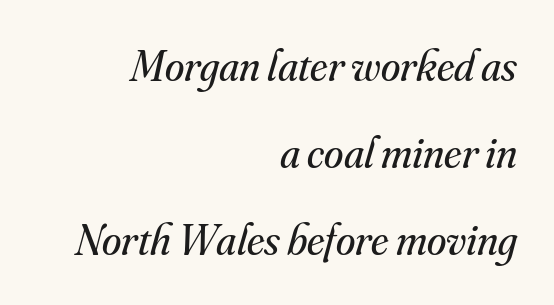
Q: Is the text bold? A: No.
Q: Is the text italic (slanted)? A: Yes, it leans right by about 16 degrees.
Q: Is the typeface a serif or a sans-serif typeface? A: Serif.
Q: Is the text underlined? A: No.
Q: How is the paragraph aligned? A: Right-aligned.
Q: Is the spacing between letters normal or unusually wide? A: Normal.
Q: Is the spacing between lines tight, normal or loose? A: Loose.
Q: Width (condensed, normal, or wide)? A: Normal.
Q: Stroke contrast? A: Medium.
Q: x-height? A: Small.
Q: Monospaced? A: No.
